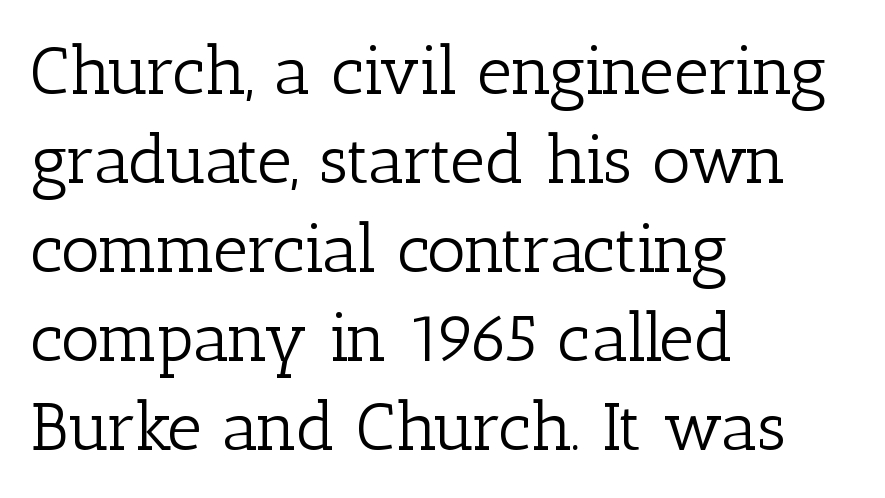
No italicization has been applied; the sample stays upright. This rendering features lettering with no underline. One-word summary of the alignment: left. The letterforms sit shoulder to shoulder at normal distance. The letters advance in unequal steps, a hallmark of proportional type.
